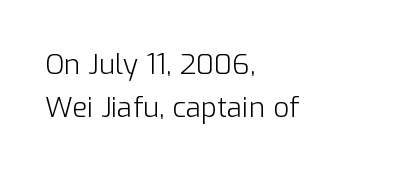
The image shows 28 px light sans-serif type, upright; set left-aligned, normal line spacing (1.55x), normal letter spacing, not underlined; low stroke contrast and a medium x-height.
